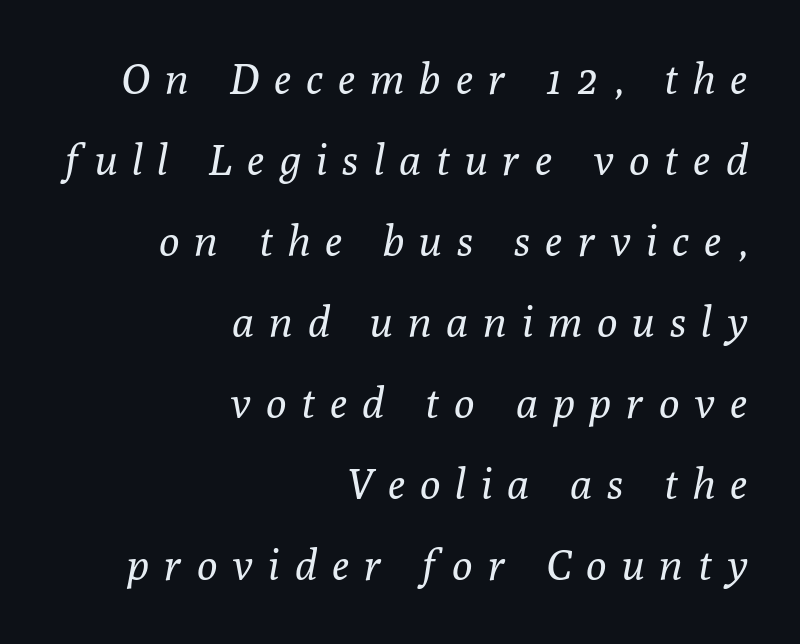
The image shows 42 px regular-weight serif type, italic (leaning right); set right-aligned, loose line spacing (1.93x), unusually wide letter spacing (+0.37 em), not underlined; low stroke contrast and a medium x-height.
